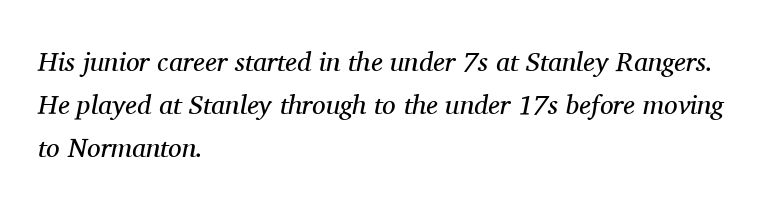
Summary of weight: not heavy and not bold. Every character sits at an angle, as italics do. Words appear dense and cohesive because spacing is normal. How would I describe the line gaps? Plain and ordinary.
